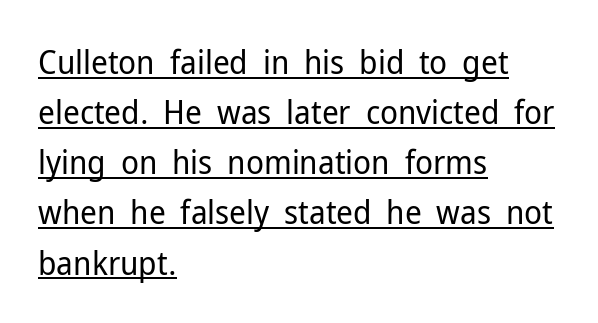
The rendering uses the underline text-decoration. Here the glyphs are tracked normally, forming tight word shapes. Regarding serifs, this sample does without them. In terms of posture, this sample is upright. No extra ink here — the face is not bold. A typesetter would call this proportional, since set widths differ per character.
